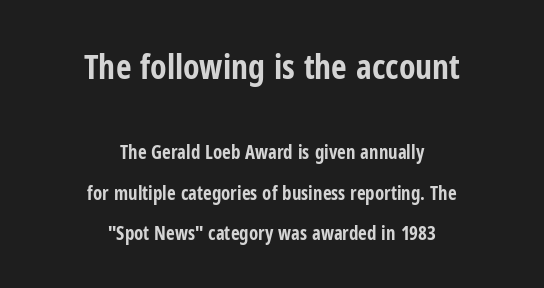
The image shows 34 px bold, condensed sans-serif type, upright; set centered, loose line spacing (2.14x), normal letter spacing, not underlined; the first (top) block is 1.79x larger; low stroke contrast and a medium x-height.
